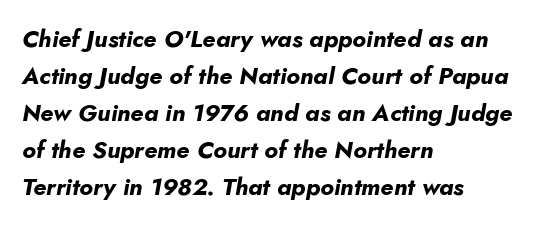
The image shows 24 px bold type, italic (leaning right); set left-aligned, normal line spacing (1.54x), normal letter spacing, not underlined.
